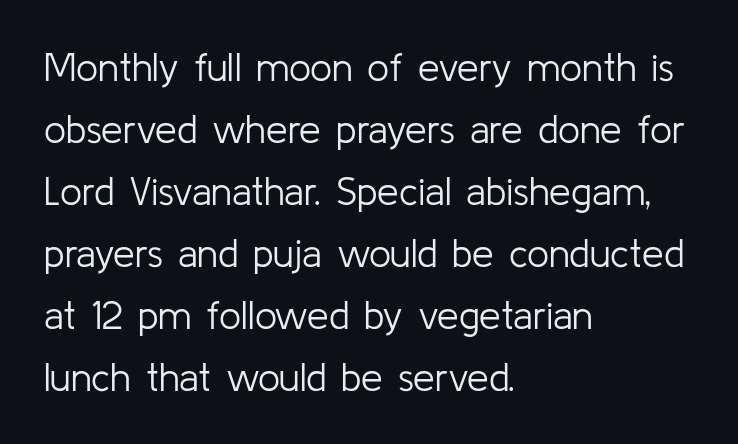
Q: Is the text bold? A: No.
Q: Is the text italic (slanted)? A: No, it is upright.
Q: Is the typeface a serif or a sans-serif typeface? A: Sans-serif.
Q: Is the text underlined? A: No.
Q: How is the paragraph aligned? A: Left-aligned.
Q: Is the spacing between letters normal or unusually wide? A: Normal.
Q: Is the spacing between lines tight, normal or loose? A: Normal.
Q: Width (condensed, normal, or wide)? A: Normal.
Q: Stroke contrast? A: Low.
Q: x-height? A: Medium.
Q: Monospaced? A: No.
